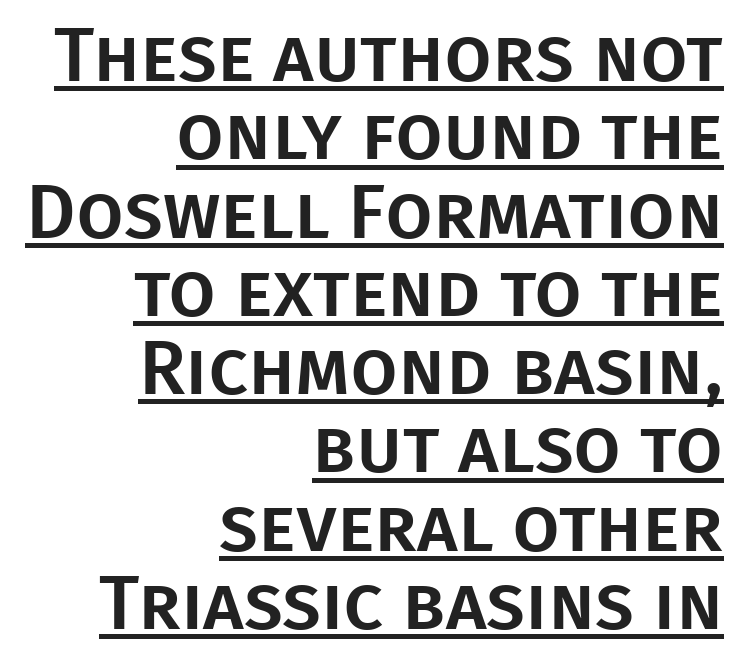
{"serif": "no", "italic": "no", "width": "normal", "stroke_contrast": "low", "x_height": "large", "monospaced": "no", "underline": "yes", "align": "right", "line_spacing": "tight", "line_spacing_ratio": 1.03, "letter_spacing": "normal", "letter_spacing_em": 0.0, "glyph_px": 76}
